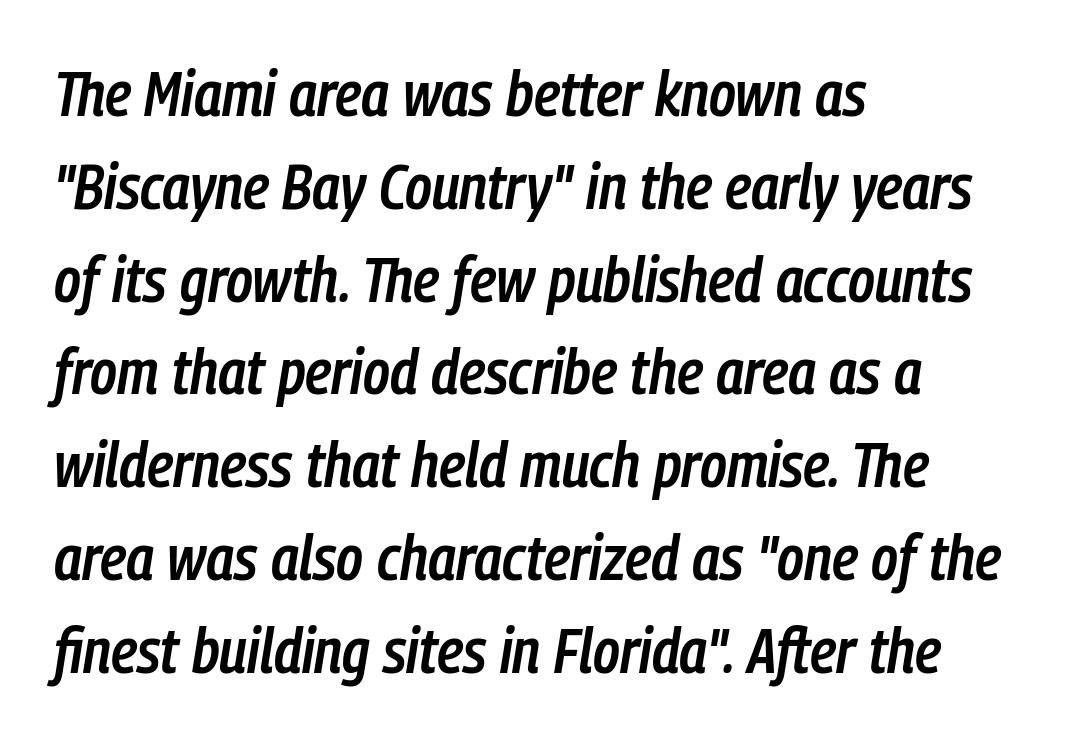
The zone under the glyphs is completely vacant. Its strokes are somewhat broadened, the hallmark of semibold type. The setting favours the left margin, as ordinary paragraphs usually do. A normal amount of white space separates one row of letters from the next. A typesetter would call this proportional, since set widths differ per character. In terms of letterspacing, this is plain default setting.
